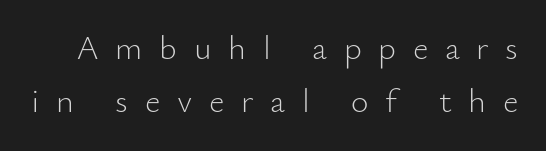
Q: Is the text bold? A: No.
Q: Is the text italic (slanted)? A: No, it is upright.
Q: Is the typeface a serif or a sans-serif typeface? A: Sans-serif.
Q: Is the text underlined? A: No.
Q: Is the spacing between letters normal or unusually wide? A: Unusually wide.
Q: Is the spacing between lines tight, normal or loose? A: Normal.
Q: Width (condensed, normal, or wide)? A: Normal.
Q: Stroke contrast? A: Low.
Q: x-height? A: Small.
Q: Monospaced? A: No.
